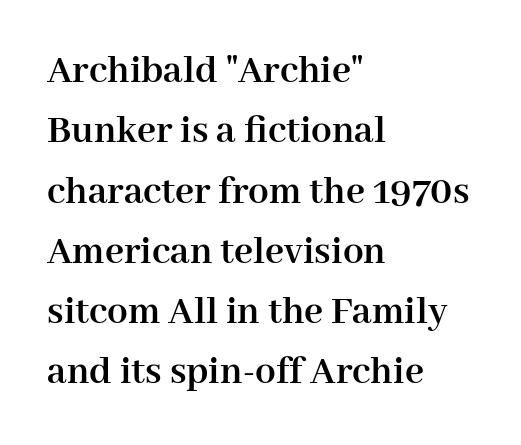
Q: Is the text bold? A: Yes.
Q: Is the text italic (slanted)? A: No, it is upright.
Q: Is the typeface a serif or a sans-serif typeface? A: Serif.
Q: Is the text underlined? A: No.
Q: How is the paragraph aligned? A: Left-aligned.
Q: Is the spacing between letters normal or unusually wide? A: Normal.
Q: Is the spacing between lines tight, normal or loose? A: Normal.
Q: Width (condensed, normal, or wide)? A: Normal.
Q: Stroke contrast? A: High.
Q: x-height? A: Medium.
Q: Monospaced? A: No.
